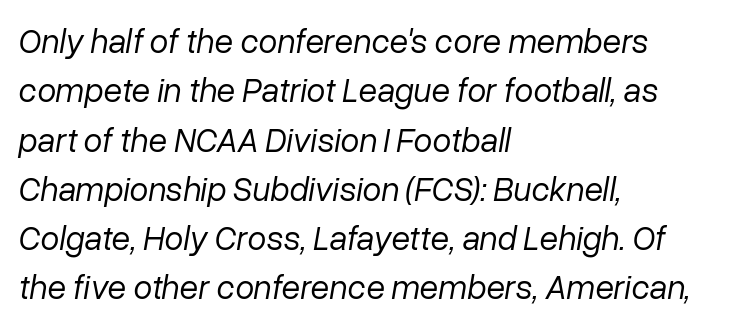
{"italic": "yes", "lean": "right", "slant_degrees": 10, "bold": "no", "weight": "regular", "width": "normal", "stroke_contrast": "low", "x_height": "medium", "monospaced": "no", "underline": "no", "align": "left", "line_spacing": "normal", "line_spacing_ratio": 1.45, "letter_spacing": "normal", "letter_spacing_em": 0.0, "glyph_px": 34}
